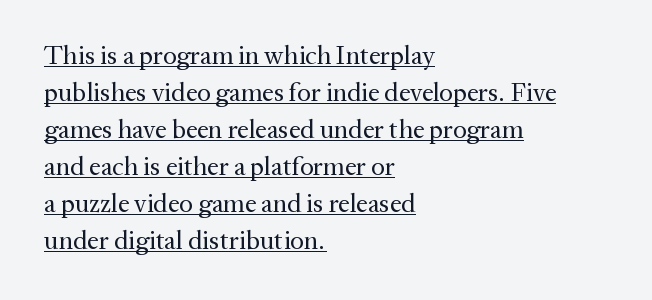
{"italic": "no", "bold": "no", "underline": "yes", "align": "left", "line_spacing": "normal", "line_spacing_ratio": 1.42, "letter_spacing": "normal", "letter_spacing_em": 0.0, "glyph_px": 26}
